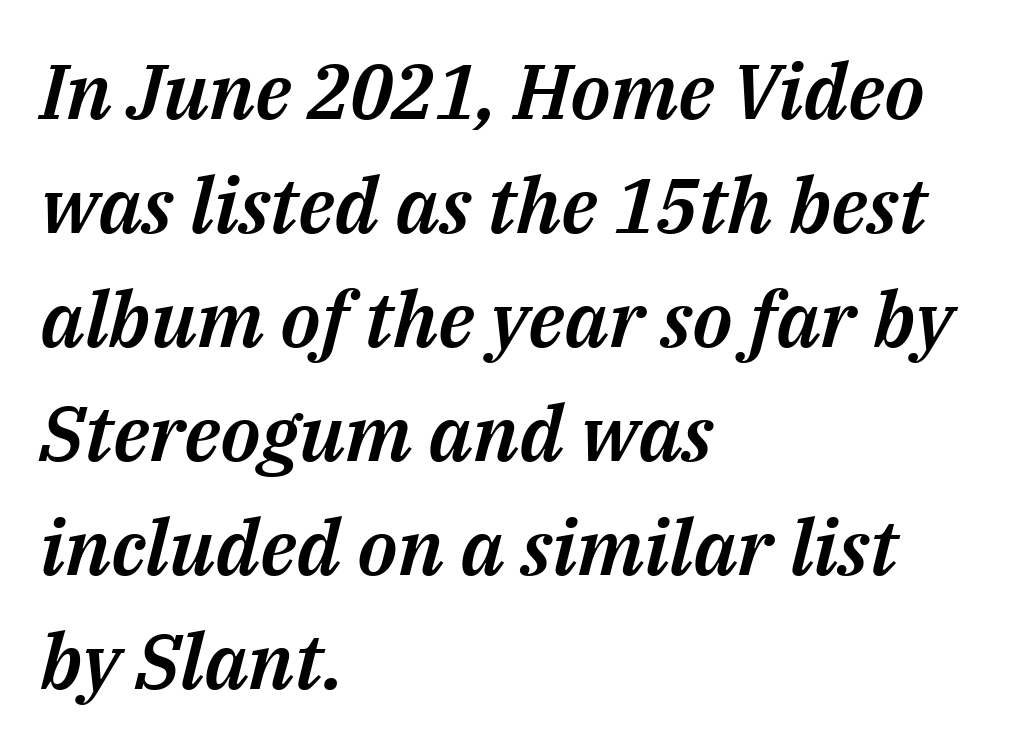
Q: Is the text italic (slanted)? A: Yes, it leans right by about 14 degrees.
Q: Is the text underlined? A: No.
Q: How is the paragraph aligned? A: Left-aligned.
Q: Is the spacing between letters normal or unusually wide? A: Normal.
Q: Is the spacing between lines tight, normal or loose? A: Normal.
Q: Width (condensed, normal, or wide)? A: Normal.
Q: Stroke contrast? A: Medium.
Q: x-height? A: Medium.
Q: Monospaced? A: No.
